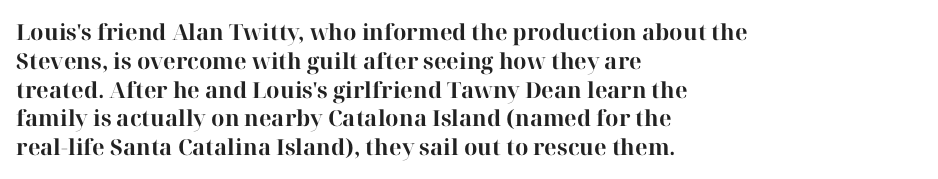
The rows are spaced the way most documents space them. Its strokes are broad and dark, the hallmark of bold type. Posture: upright roman. A bare baseline throughout the passage.
